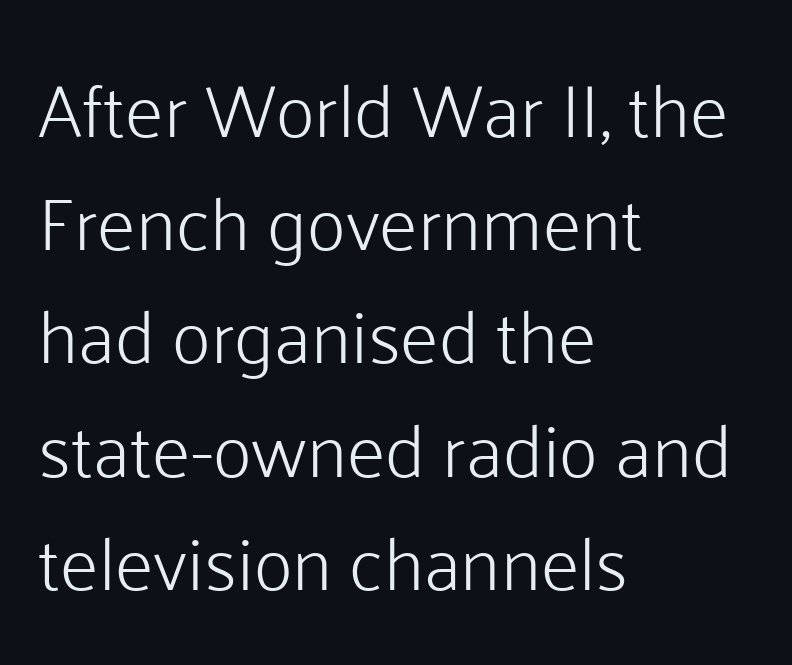
Q: Is the text bold? A: No.
Q: Is the text italic (slanted)? A: No, it is upright.
Q: Is the typeface a serif or a sans-serif typeface? A: Sans-serif.
Q: Is the text underlined? A: No.
Q: How is the paragraph aligned? A: Left-aligned.
Q: Is the spacing between letters normal or unusually wide? A: Normal.
Q: Is the spacing between lines tight, normal or loose? A: Normal.
Q: Width (condensed, normal, or wide)? A: Normal.
Q: Stroke contrast? A: Low.
Q: x-height? A: Medium.
Q: Monospaced? A: No.
